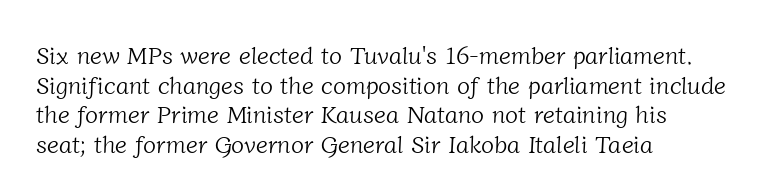
Q: Is the text bold? A: No.
Q: Is the text underlined? A: No.
Q: How is the paragraph aligned? A: Left-aligned.
Q: Is the spacing between letters normal or unusually wide? A: Normal.
